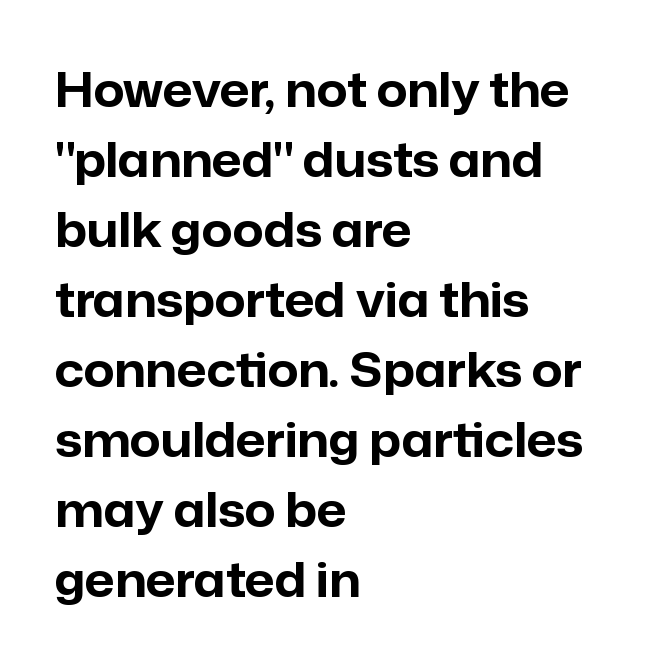
Every row of glyphs begins at an identical x-position on the left. Does the lettering tilt? It doesn't — this is upright. Heft: maximum for text — a bold. Descenders are the only things crossing below the line. Check where the strokes stop: nothing finishes them off — pure sans. Short note: letters normally spaced.
